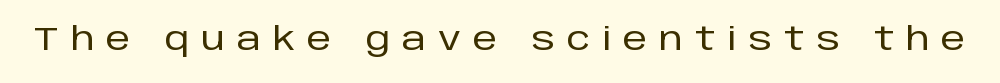
{"serif": "no", "italic": "no", "width": "normal", "stroke_contrast": "low", "x_height": "large", "monospaced": "no", "underline": "no", "letter_spacing": "wide", "letter_spacing_em": 0.38, "glyph_px": 31}
